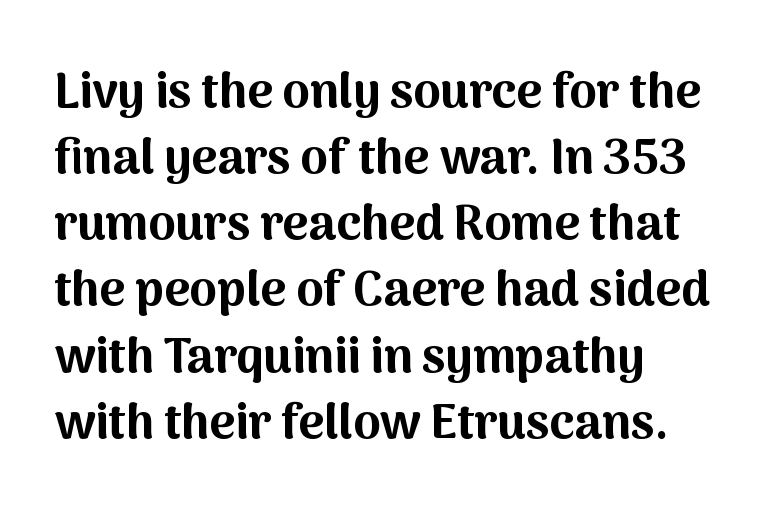
Q: Is the text bold? A: Yes.
Q: Is the text italic (slanted)? A: No, it is upright.
Q: Is the typeface a serif or a sans-serif typeface? A: Sans-serif.
Q: Is the text underlined? A: No.
Q: How is the paragraph aligned? A: Left-aligned.
Q: Is the spacing between letters normal or unusually wide? A: Normal.
Q: Is the spacing between lines tight, normal or loose? A: Normal.
Q: Width (condensed, normal, or wide)? A: Normal.
Q: Stroke contrast? A: Medium.
Q: x-height? A: Medium.
Q: Monospaced? A: No.
